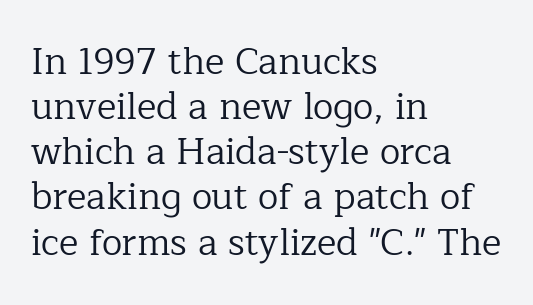
Q: Is the text bold? A: No.
Q: Is the text italic (slanted)? A: No, it is upright.
Q: Is the typeface a serif or a sans-serif typeface? A: Serif.
Q: Is the text underlined? A: No.
Q: How is the paragraph aligned? A: Left-aligned.
Q: Is the spacing between letters normal or unusually wide? A: Normal.
Q: Width (condensed, normal, or wide)? A: Normal.
Q: Stroke contrast? A: Low.
Q: x-height? A: Medium.
Q: Monospaced? A: No.
